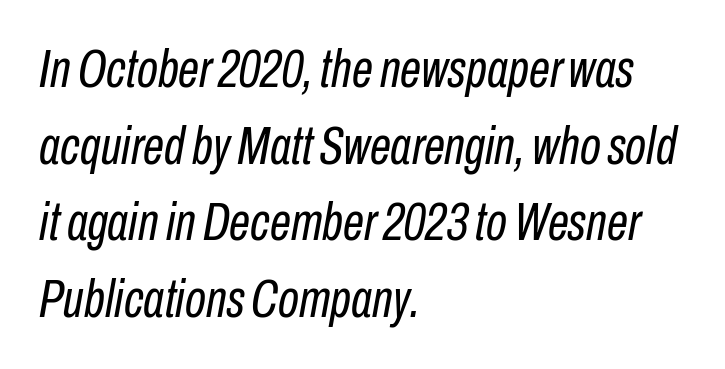
Spacing verdict: proportional, widths tailored to each character. This is not heavy type; no bold has been used. A classic flush-left, rag-right setting is used for this passage. Students, note that the glyphs here touch the page at normal intervals. The text carries the slant typical of an italic or oblique font. Descender tails drop into unmarked territory.
